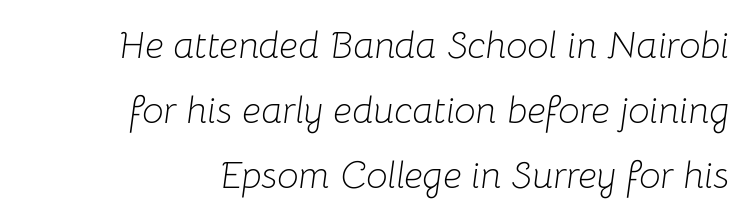
{"italic": "yes", "lean": "right", "slant_degrees": 8, "bold": "no", "weight": "light", "width": "normal", "stroke_contrast": "low", "x_height": "medium", "monospaced": "no", "underline": "no", "align": "right", "line_spacing_ratio": 1.71, "letter_spacing": "normal", "letter_spacing_em": 0.0, "glyph_px": 38}
